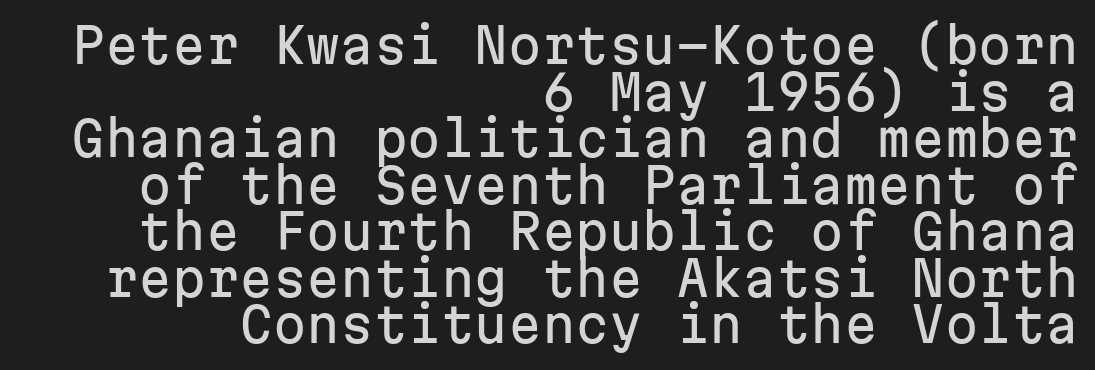
The image shows 48 px sans-serif type, upright, monospaced; set right-aligned, tight line spacing (0.97x), normal letter spacing, not underlined; low stroke contrast and a medium x-height.
